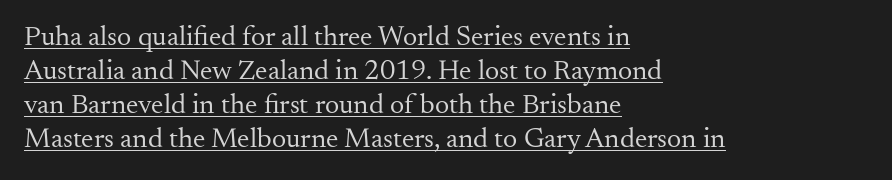
The image shows 28 px regular-weight serif type, upright; set left-aligned, line spacing 1.22x, normal letter spacing, underlined; medium stroke contrast and a small x-height.
